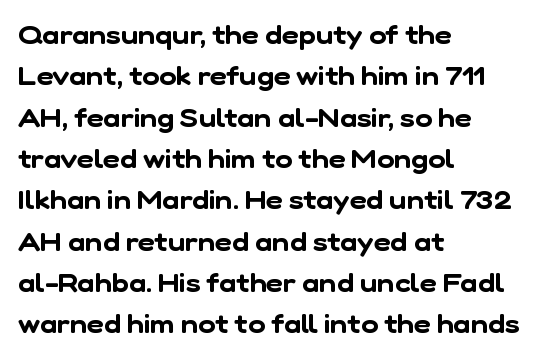
The image shows 26 px text type; set left-aligned, normal line spacing (1.59x), normal letter spacing, not underlined.
